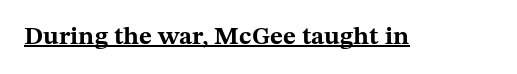
{"italic": "no", "bold": "yes", "underline": "yes", "letter_spacing": "normal", "letter_spacing_em": 0.0, "glyph_px": 25}
